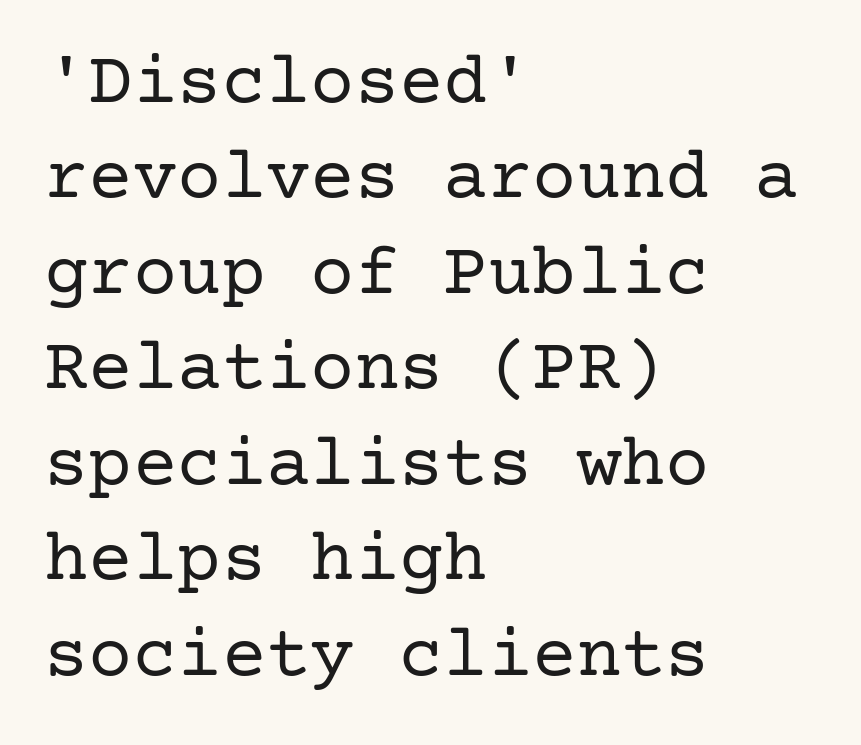
The image shows 74 px regular-weight serif type, upright; set left-aligned, normal line spacing (1.29x), normal letter spacing, not underlined; low stroke contrast and a medium x-height.
